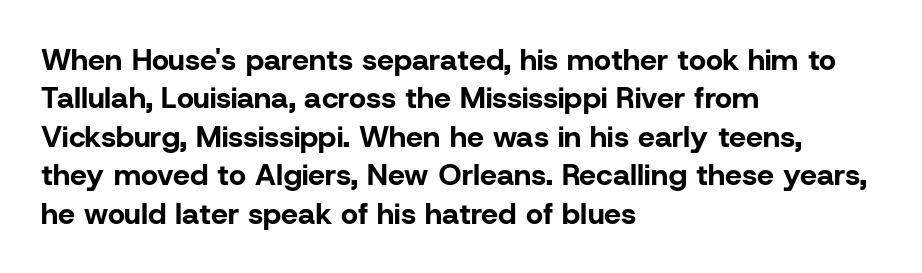
The image shows 30 px bold sans-serif type, upright; set left-aligned, normal line spacing (1.28x), normal letter spacing, not underlined; low stroke contrast and a medium x-height.
